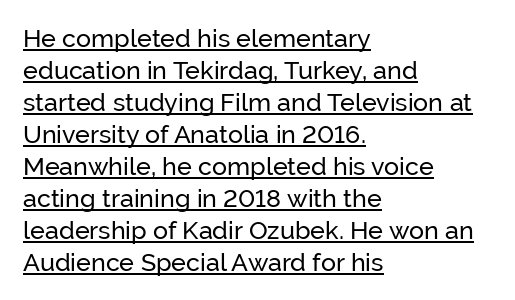
The image shows 25 px text type, upright; set left-aligned, normal line spacing (1.28x), normal letter spacing, underlined.
